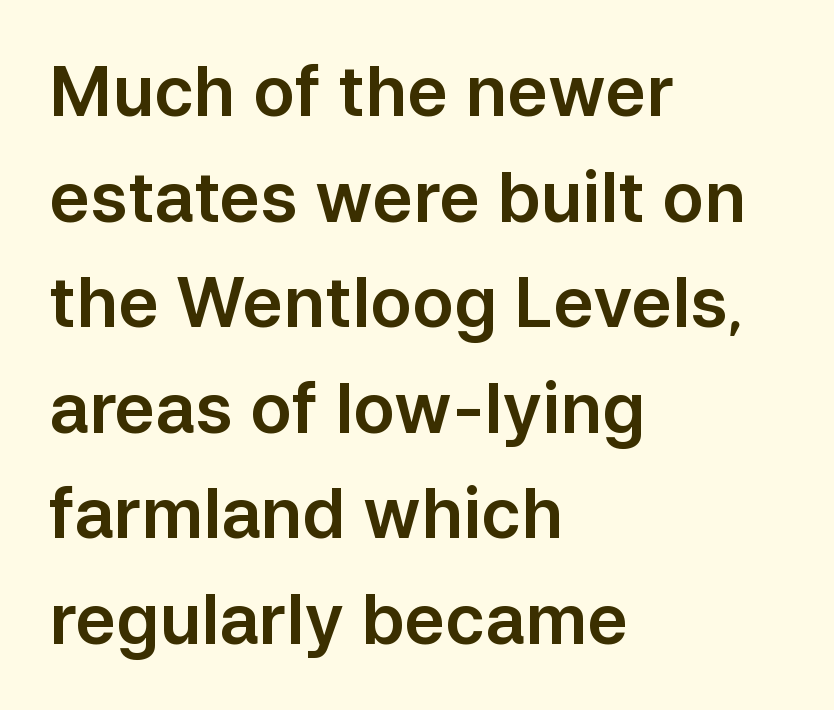
{"serif": "no", "italic": "no", "width": "normal", "stroke_contrast": "low", "x_height": "medium", "monospaced": "no", "underline": "no", "align": "left", "line_spacing": "normal", "line_spacing_ratio": 1.53, "letter_spacing": "normal", "letter_spacing_em": 0.0, "glyph_px": 69}
